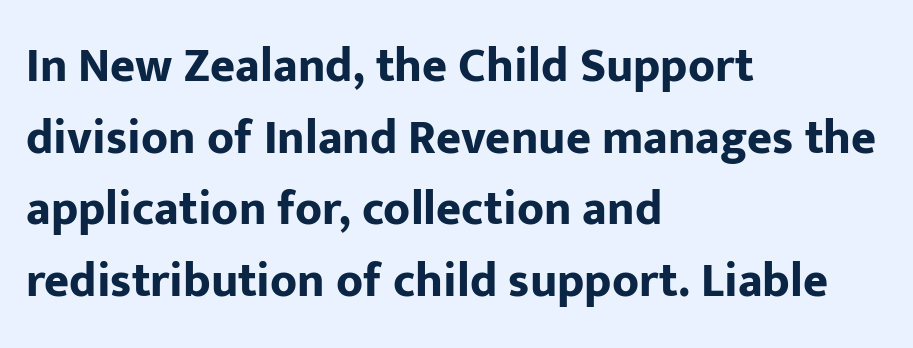
Line spacing here is normal. Tracking value appears to be zero — textbook default spacing. One-word summary of the alignment: left. A full-strength bold gives these letters their thick strokes.
